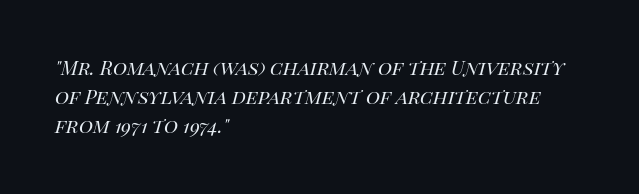
Unmarked baselines from the first word to the last. Typeset ragged right — the left edge is the straight one. Caption: face not bold, strokes unweighted. Slanted lettering throughout.
